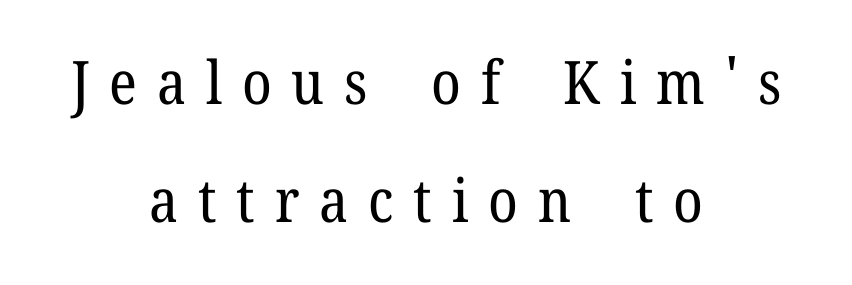
Q: Is the text bold? A: No.
Q: Is the text italic (slanted)? A: No, it is upright.
Q: Is the typeface a serif or a sans-serif typeface? A: Serif.
Q: Is the text underlined? A: No.
Q: How is the paragraph aligned? A: Centered.
Q: Is the spacing between letters normal or unusually wide? A: Unusually wide.
Q: Is the spacing between lines tight, normal or loose? A: Loose.
Q: Width (condensed, normal, or wide)? A: Normal.
Q: Stroke contrast? A: Low.
Q: x-height? A: Medium.
Q: Monospaced? A: No.
